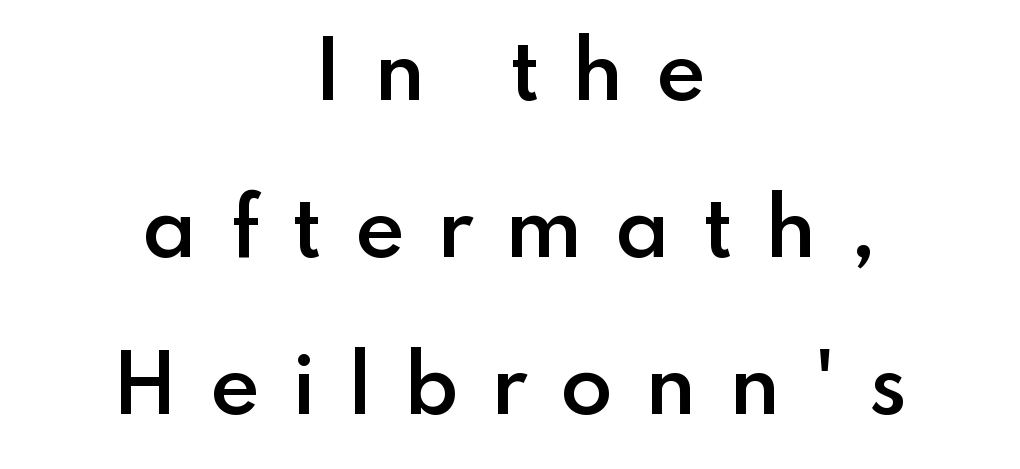
Q: Is the text bold? A: Semi-bold.
Q: Is the text italic (slanted)? A: No, it is upright.
Q: Is the typeface a serif or a sans-serif typeface? A: Sans-serif.
Q: Is the text underlined? A: No.
Q: How is the paragraph aligned? A: Centered.
Q: Is the spacing between letters normal or unusually wide? A: Unusually wide.
Q: Is the spacing between lines tight, normal or loose? A: Loose.
Q: Width (condensed, normal, or wide)? A: Normal.
Q: Stroke contrast? A: Low.
Q: x-height? A: Small.
Q: Monospaced? A: No.
